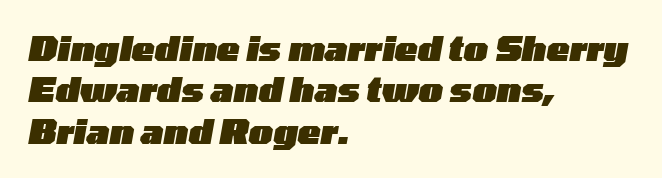
Q: Is the text bold? A: Yes.
Q: Is the text italic (slanted)? A: Yes, it leans right by about 10 degrees.
Q: Is the text underlined? A: No.
Q: How is the paragraph aligned? A: Left-aligned.
Q: Is the spacing between letters normal or unusually wide? A: Normal.
Q: Width (condensed, normal, or wide)? A: Wide.
Q: Stroke contrast? A: Low.
Q: x-height? A: Medium.
Q: Monospaced? A: No.
